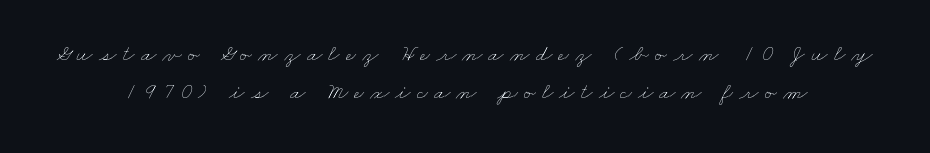
Q: Is the text bold? A: No.
Q: Is the text underlined? A: No.
Q: Is the spacing between letters normal or unusually wide? A: Unusually wide.
Q: Is the spacing between lines tight, normal or loose? A: Normal.
